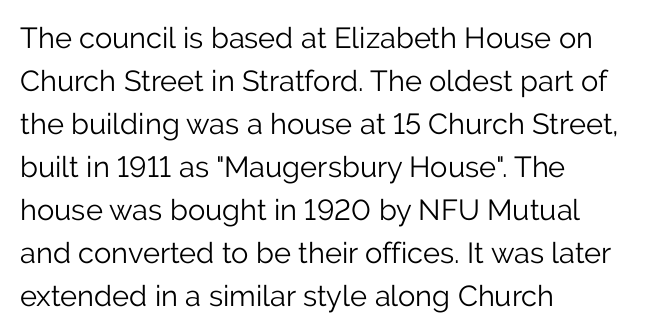
The image shows 29 px light sans-serif type, upright; set left-aligned, normal line spacing (1.48x), normal letter spacing, not underlined; low stroke contrast and a medium x-height.
